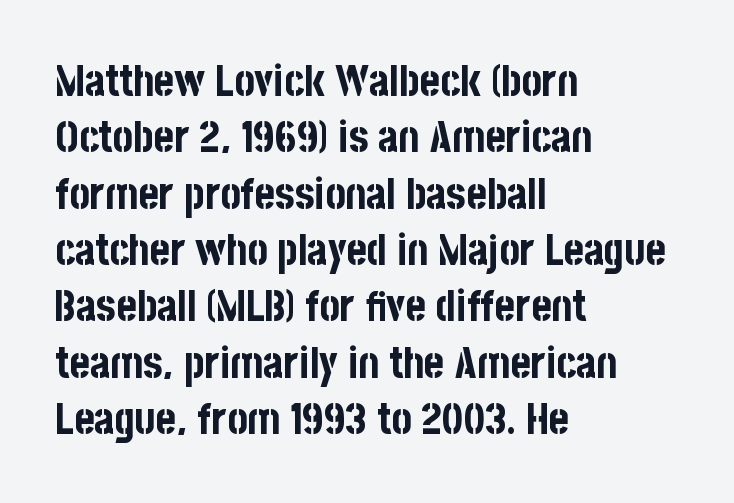
{"serif": "no", "italic": "no", "bold": "yes", "weight": "bold", "width": "condensed", "stroke_contrast": "low", "x_height": "large", "monospaced": "no", "underline": "no", "align": "left", "line_spacing": "normal", "line_spacing_ratio": 1.31, "letter_spacing": "normal", "letter_spacing_em": 0.0, "glyph_px": 43}
